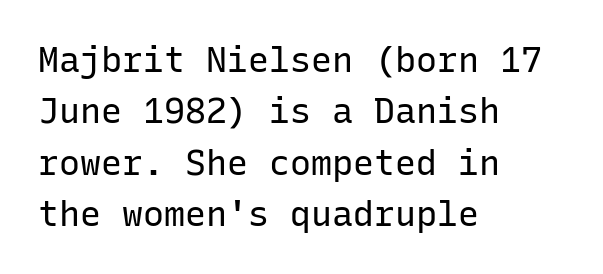
The face looks like a standard text weight, possibly lighter. Examine the stroke ends and you'll find no serifs. This block has exactly the height ordinary leading produces. Inter-character spacing is left at the font's built-in metrics. Fixed-width glyphs throughout — classic coding-font behaviour.
